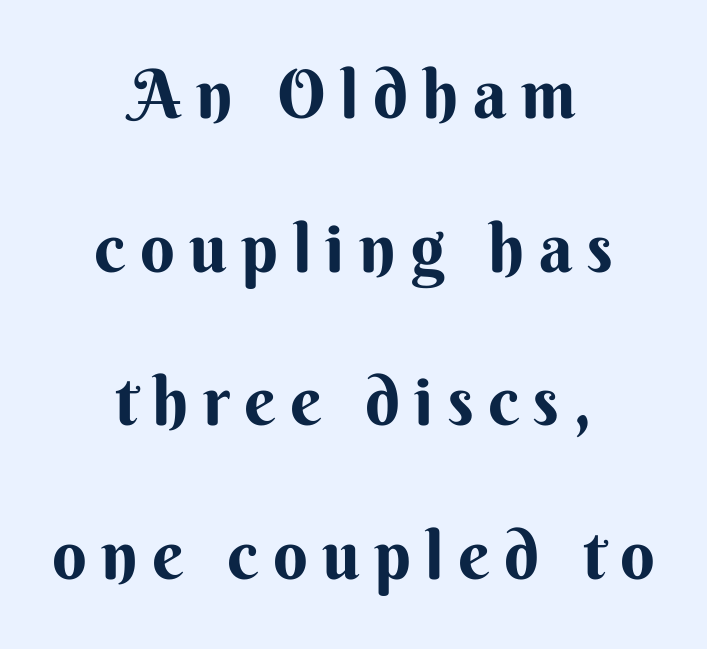
The image shows 68 px bold sans-serif type, upright; set centered, loose line spacing (2.26x), unusually wide letter spacing (+0.21 em), not underlined; medium stroke contrast and a small x-height.
